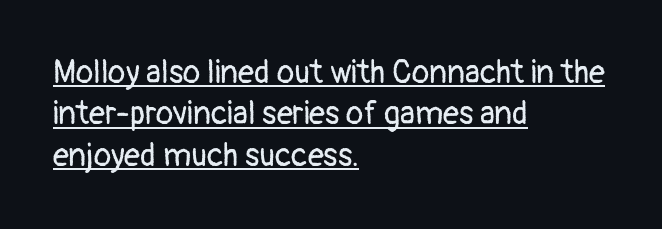
{"serif": "no", "italic": "no", "bold": "no", "weight": "regular", "width": "normal", "stroke_contrast": "low", "x_height": "medium", "monospaced": "no", "underline": "yes", "align": "left", "line_spacing": "normal", "line_spacing_ratio": 1.29, "letter_spacing": "normal", "letter_spacing_em": 0.0, "glyph_px": 32}
